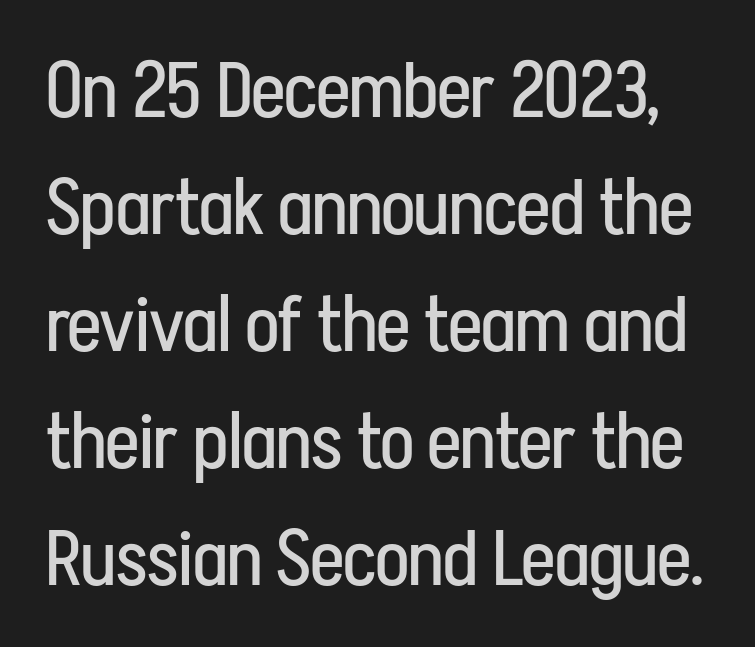
The image shows 78 px regular-weight, condensed sans-serif type, upright; set normal line spacing (1.5x), normal letter spacing, not underlined; low stroke contrast and a medium x-height.
